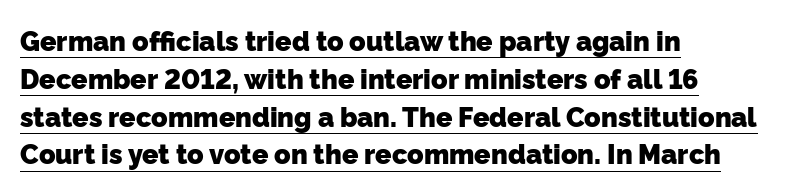
{"bold": "yes", "underline": "yes", "align": "left", "line_spacing": "normal", "line_spacing_ratio": 1.4, "letter_spacing": "normal", "letter_spacing_em": 0.0, "glyph_px": 27}
